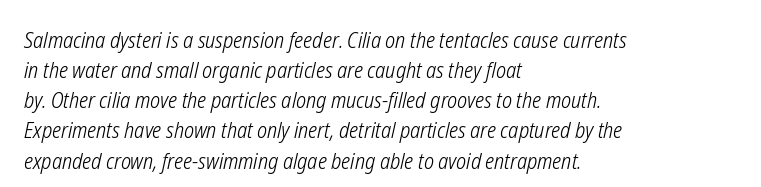
Q: Is the text bold? A: No.
Q: Is the text italic (slanted)? A: Yes, it leans right by about 12 degrees.
Q: Is the text underlined? A: No.
Q: How is the paragraph aligned? A: Left-aligned.
Q: Is the spacing between letters normal or unusually wide? A: Normal.
Q: Is the spacing between lines tight, normal or loose? A: Normal.
